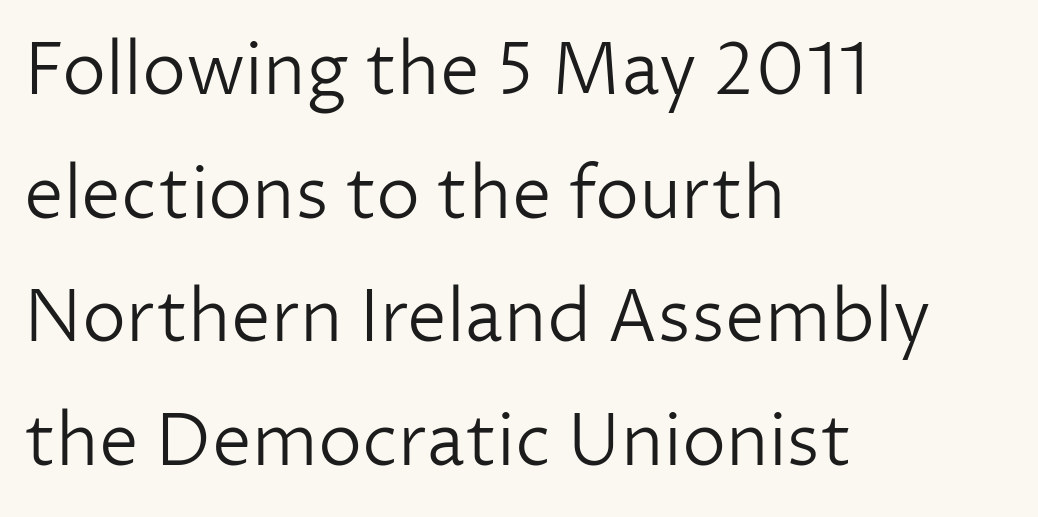
The image shows 71 px light sans-serif type, upright; set left-aligned, line spacing 1.74x, normal letter spacing, not underlined; low stroke contrast and a medium x-height.
